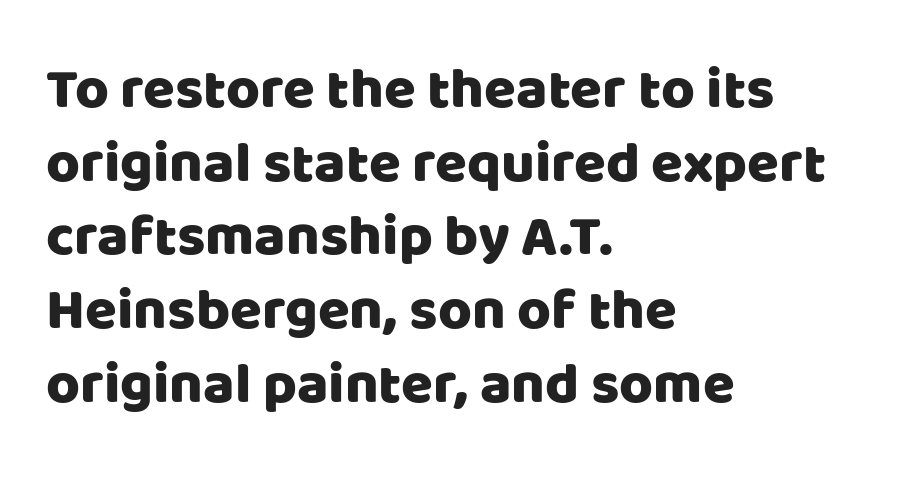
The image shows 58 px sans-serif type, upright; set left-aligned, normal line spacing (1.27x), normal letter spacing, not underlined; low stroke contrast and a large x-height.
